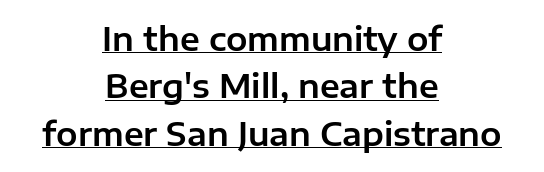
The image shows 32 px sans-serif type, upright; set centered, normal line spacing (1.48x), normal letter spacing, underlined; low stroke contrast and a medium x-height.
